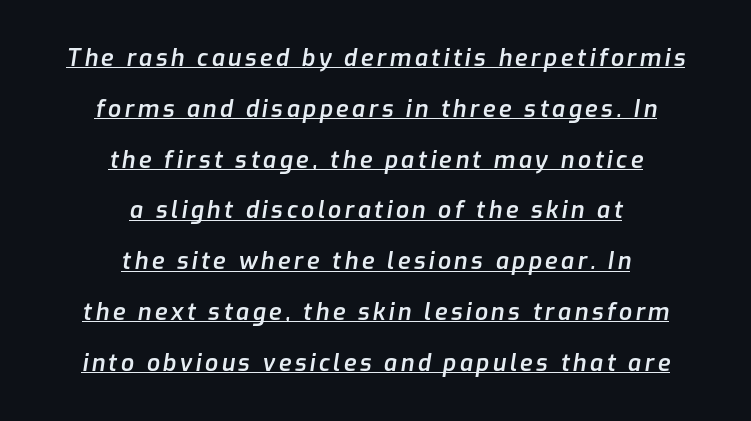
Characters are canted at an angle relative to the baseline's perpendicular. The compositor balanced each line on the midline. I'd describe the lettering as semibold — firm but not a full bold. Quick note: interline space is abundant. Compared with undecorated copy, this sample adds a rule below the words.
